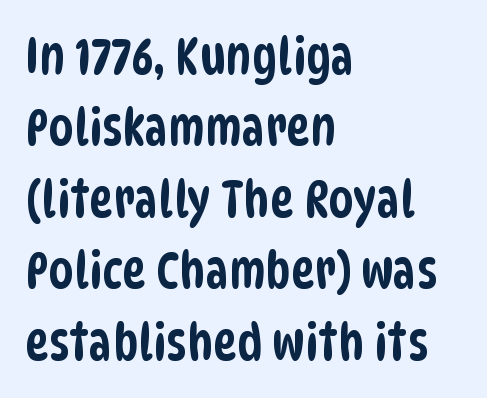
{"serif": "no", "width": "condensed", "stroke_contrast": "low", "x_height": "large", "monospaced": "no", "underline": "no", "align": "left", "line_spacing": "normal", "line_spacing_ratio": 1.4, "letter_spacing": "normal", "letter_spacing_em": 0.0, "glyph_px": 51}
